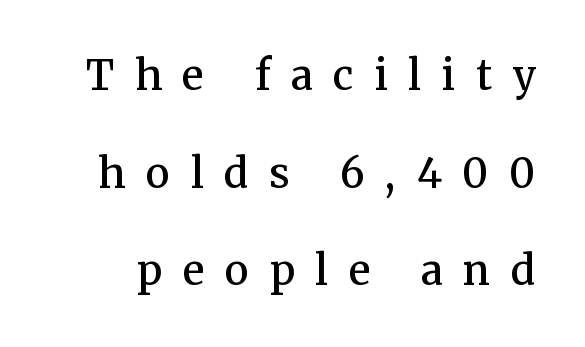
Q: Is the text bold? A: Semi-bold.
Q: Is the text italic (slanted)? A: No, it is upright.
Q: Is the typeface a serif or a sans-serif typeface? A: Serif.
Q: Is the text underlined? A: No.
Q: Is the spacing between letters normal or unusually wide? A: Unusually wide.
Q: Is the spacing between lines tight, normal or loose? A: Loose.
Q: Width (condensed, normal, or wide)? A: Normal.
Q: Stroke contrast? A: Medium.
Q: x-height? A: Medium.
Q: Monospaced? A: No.
